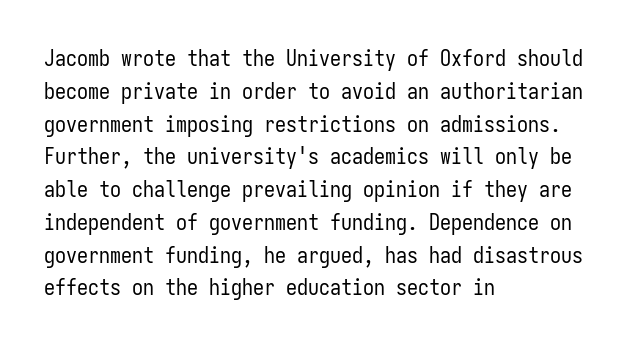
The image shows 22 px text type, upright; set left-aligned, normal line spacing (1.49x), normal letter spacing, not underlined.
